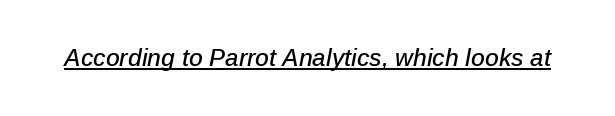
The image shows 24 px text type, italic (leaning right); set normal letter spacing, underlined.
